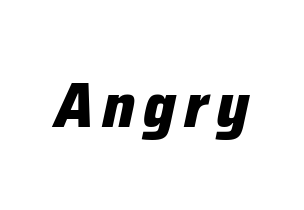
The foot of each line stays bare and open. The passage shown is emphatically bold. Note the varied advance widths — an 'i' is clearly narrower than an 'm'. This is oblique type, the kind used for emphasis or titles.
